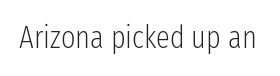
{"serif": "no", "italic": "no", "bold": "no", "weight": "light", "width": "condensed", "stroke_contrast": "low", "x_height": "medium", "monospaced": "no", "underline": "no", "letter_spacing": "normal", "letter_spacing_em": 0.0, "glyph_px": 31}
